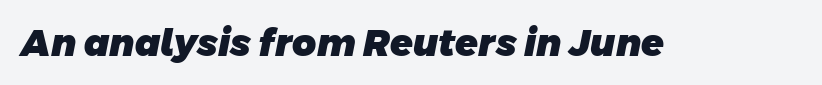
Q: Is the text bold? A: Yes.
Q: Is the typeface a serif or a sans-serif typeface? A: Sans-serif.
Q: Is the text underlined? A: No.
Q: Is the spacing between letters normal or unusually wide? A: Normal.
Q: Width (condensed, normal, or wide)? A: Normal.
Q: Stroke contrast? A: Low.
Q: x-height? A: Large.
Q: Monospaced? A: No.
